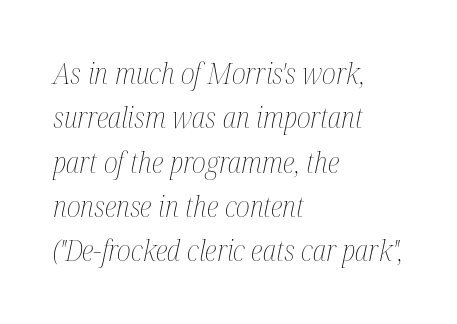
The face used here has a pronounced slope to its letters. Short note: letters normally spaced. The weight would be labelled regular, book, light, or lighter still. How would I describe the line gaps? Plain and ordinary.
